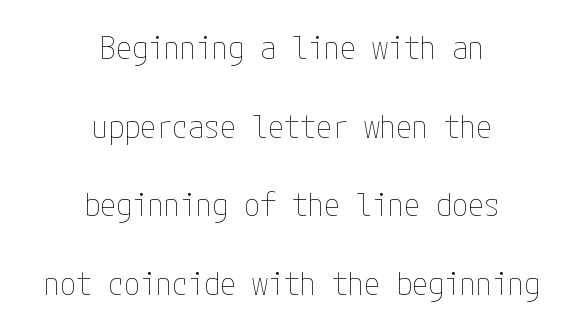
In CSS terms this would be text-align: center. On a weight scale, this lands at 450 or below. Does the lettering tilt? It doesn't — this is upright. The horizontal fit of the characters is conventional and even.
